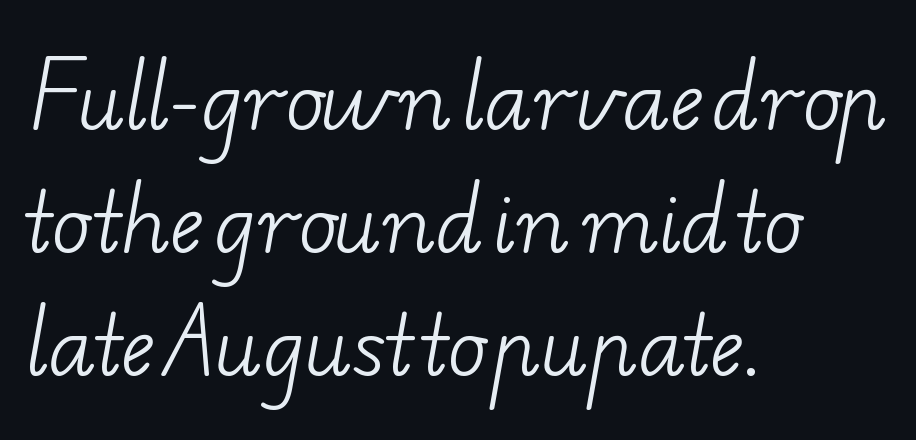
{"serif": "yes", "bold": "no", "weight": "light", "width": "wide", "stroke_contrast": "low", "x_height": "small", "monospaced": "no", "underline": "no", "align": "left", "line_spacing": "normal", "line_spacing_ratio": 1.54, "letter_spacing": "normal", "letter_spacing_em": 0.0, "glyph_px": 80}
